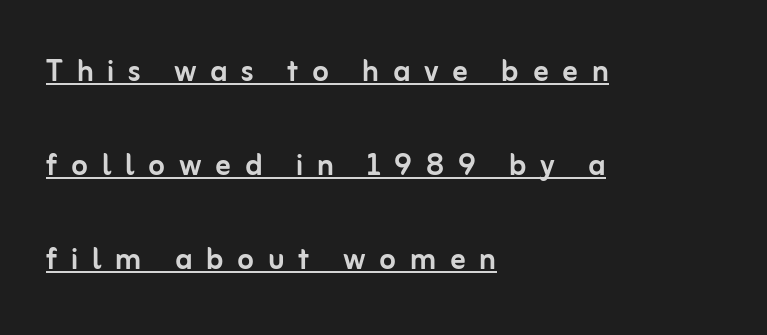
The image shows 38 px sans-serif type, upright; set left-aligned, loose line spacing (2.48x), unusually wide letter spacing (+0.36 em), underlined; low stroke contrast and a medium x-height.
